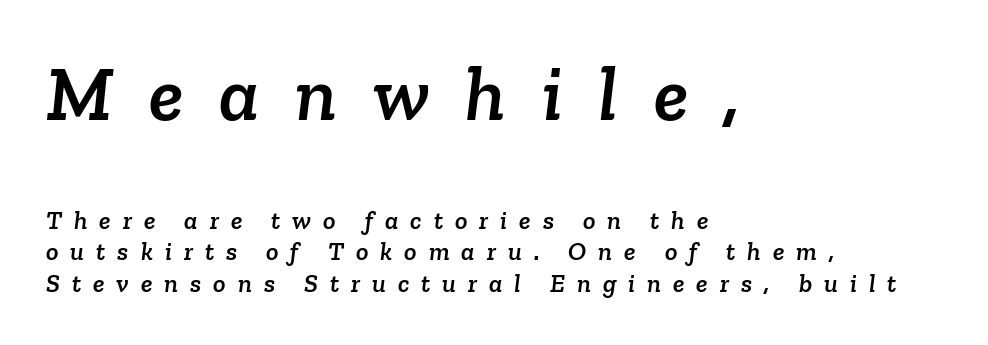
{"serif": "yes", "width": "normal", "stroke_contrast": "low", "x_height": "medium", "monospaced": "no", "underline": "no", "align": "left", "line_spacing_ratio": 1.22, "letter_spacing": "wide", "letter_spacing_em": 0.46, "larger_block": "first", "size_ratio": 3.0, "glyph_px": 78}
